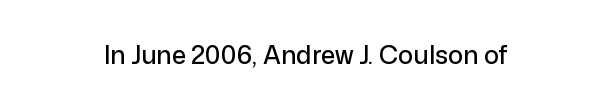
Q: Is the text italic (slanted)? A: No, it is upright.
Q: Is the text underlined? A: No.
Q: How is the paragraph aligned? A: Centered.
Q: Is the spacing between letters normal or unusually wide? A: Normal.
